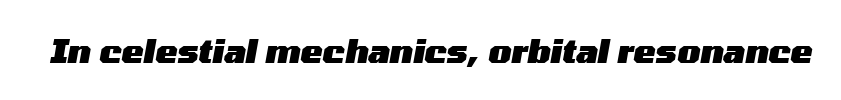
The image shows 33 px heavy, wide type, italic (leaning right); set normal letter spacing, not underlined; medium stroke contrast and a medium x-height.
